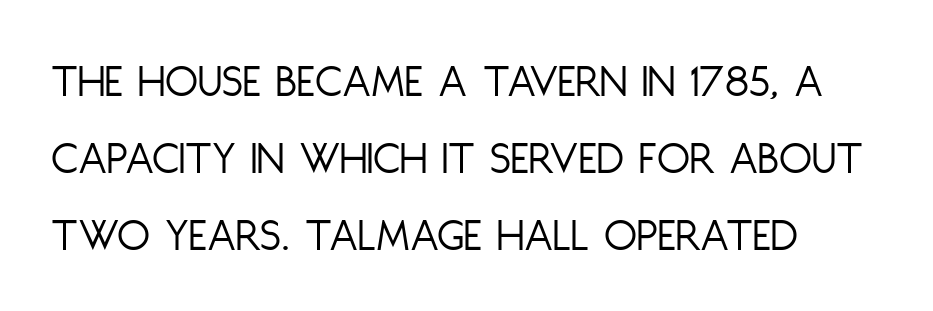
Do the letters lean? They stand straight. Words appear dense and cohesive because spacing is normal. The letters advance in unequal steps, a hallmark of proportional type. The characters are drawn with everyday or finer stroke widths. The glyphs are unaccompanied by any horizontal stroke below them. The rag falls on the right side of this text block.
